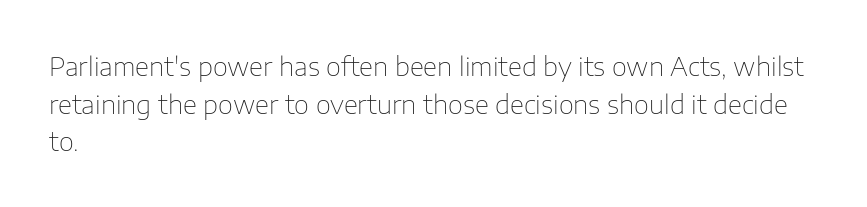
{"italic": "no", "bold": "no", "underline": "no", "align": "left", "line_spacing": "normal", "line_spacing_ratio": 1.45, "letter_spacing": "normal", "letter_spacing_em": 0.0, "glyph_px": 26}
